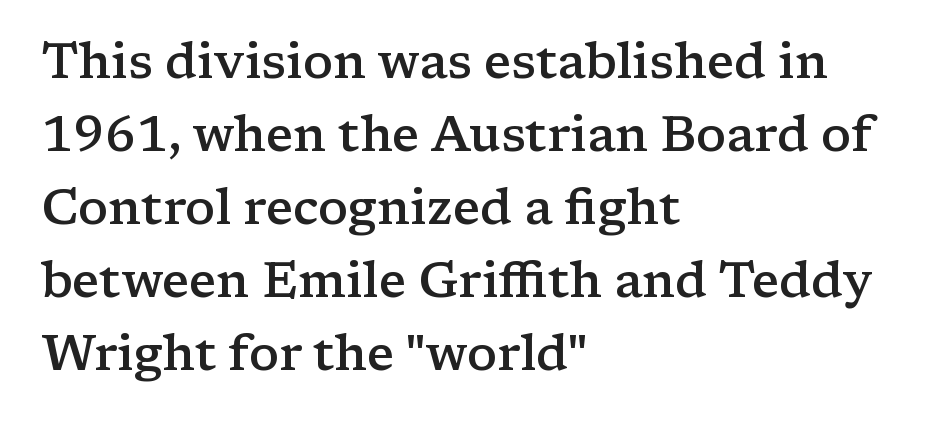
{"serif": "yes", "italic": "no", "bold": "semi", "weight": "semibold", "width": "wide", "stroke_contrast": "low", "x_height": "medium", "monospaced": "no", "underline": "no", "align": "left", "line_spacing": "normal", "line_spacing_ratio": 1.49, "letter_spacing": "normal", "letter_spacing_em": 0.0, "glyph_px": 49}
